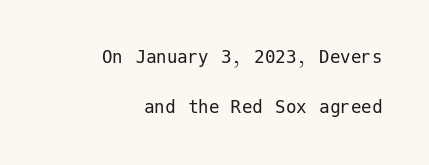
The image shows 21 px text type, upright; set right-aligned, loose line spacing (2.38x), normal letter spacing, not underlined.
